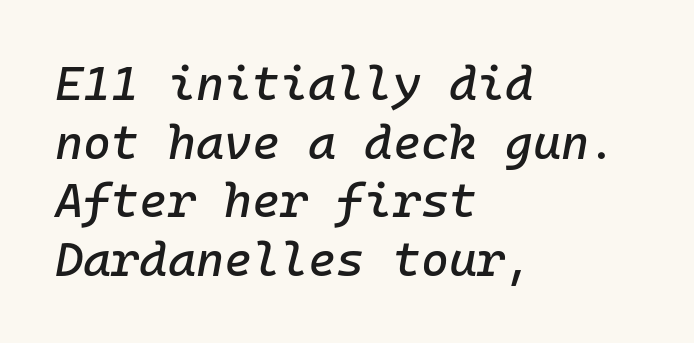
Q: Is the text italic (slanted)? A: Yes, it leans right by about 10 degrees.
Q: Is the text underlined? A: No.
Q: How is the paragraph aligned? A: Left-aligned.
Q: Is the spacing between letters normal or unusually wide? A: Normal.
Q: Width (condensed, normal, or wide)? A: Normal.
Q: Stroke contrast? A: Low.
Q: x-height? A: Medium.
Q: Monospaced? A: Yes.
